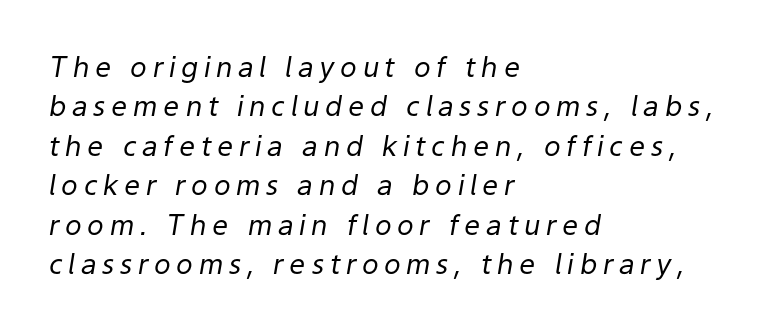
The image shows 28 px regular-weight type, italic (leaning right); set left-aligned, normal line spacing (1.41x), unusually wide letter spacing (+0.2 em), not underlined; low stroke contrast and a medium x-height.
